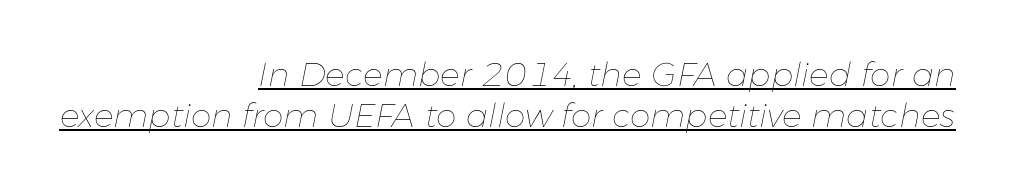
In terms of letterspacing, this is plain default setting. Has an underline been added? It has. In terms of leading, this rendering sits right in the middle. Nothing heavy about these letters — not bold at all. Here the designer chose a conventional face with non-uniform glyph widths. Every row of glyphs terminates at an identical x-position on the right.
